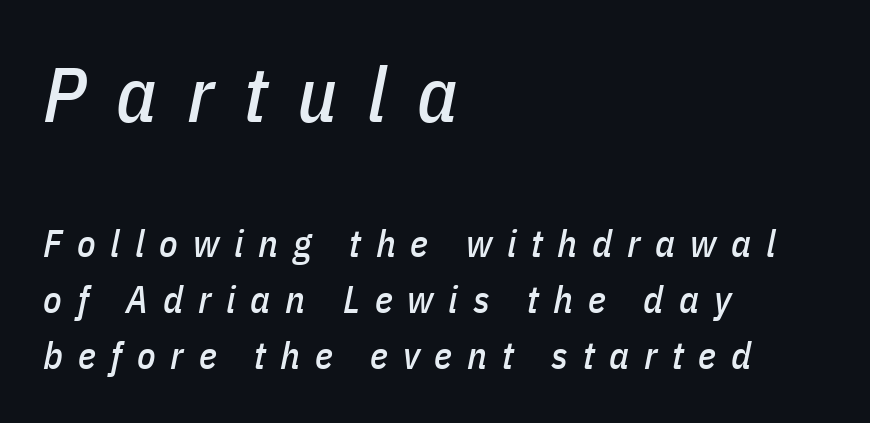
Q: Is the text italic (slanted)? A: Yes, it leans right by about 11 degrees.
Q: Is the text underlined? A: No.
Q: How is the paragraph aligned? A: Left-aligned.
Q: Is the spacing between letters normal or unusually wide? A: Unusually wide.
Q: Is the spacing between lines tight, normal or loose? A: Normal.
Q: Which block of text is set in a larger size, the first (top) or the second (bottom)? A: The first (top) one.
Q: Width (condensed, normal, or wide)? A: Condensed.
Q: Stroke contrast? A: Low.
Q: x-height? A: Medium.
Q: Monospaced? A: No.
